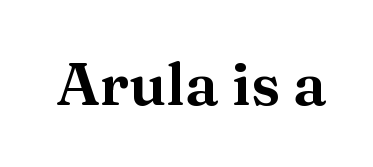
Spacing verdict: proportional, widths tailored to each character. The passage shown is not underscored anywhere. Tracking value appears to be zero — textbook default spacing. Style check: upright. These lines are composed in type with serifs.
